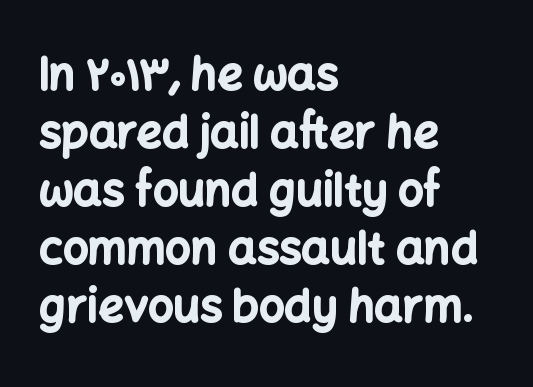
Q: Is the text bold? A: Yes.
Q: Is the text italic (slanted)? A: No, it is upright.
Q: Is the typeface a serif or a sans-serif typeface? A: Sans-serif.
Q: Is the text underlined? A: No.
Q: How is the paragraph aligned? A: Left-aligned.
Q: Is the spacing between letters normal or unusually wide? A: Normal.
Q: Is the spacing between lines tight, normal or loose? A: Normal.
Q: Width (condensed, normal, or wide)? A: Normal.
Q: Stroke contrast? A: Low.
Q: x-height? A: Medium.
Q: Monospaced? A: No.
